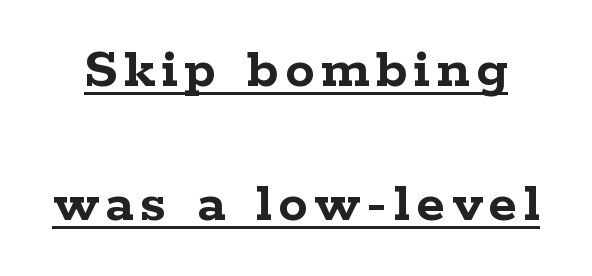
A baseline rule has been typeset under these characters. Regarding serifs, this sample has them. These lines carry a lot of weight — the face is fully bold. Tall strokes in this sample are plumb rather than angled. These lines stand farther apart than default settings would place them. These lines are rendered in a variable-pitch font.
